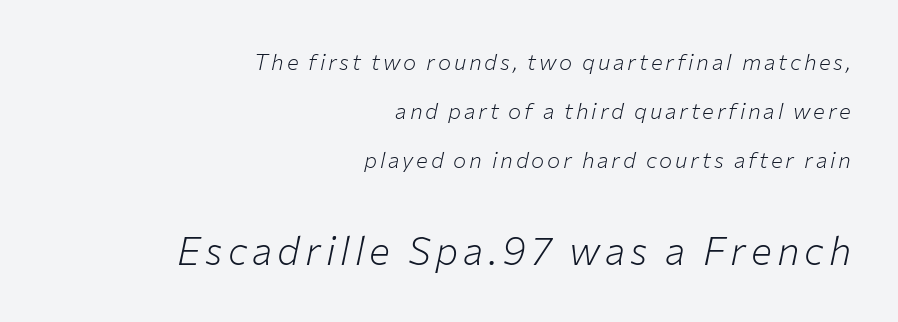
Note the varied advance widths — an 'i' is clearly narrower than an 'm'. The lines in this sample share a right terminus and differ only in where they begin. Descenders hang freely into open space. Character size in the trailing block exceeds that of the leading block.
